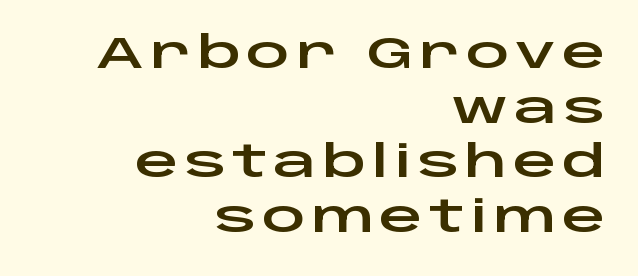
Characters remain perfectly vertical along every line. Evenly set lines give the paragraph a standard silhouette. Is this a fixed-width face? No — the glyphs have proportional, varying widths. The lines are quadded right. This is sans-serif lettering, the kind often seen on screens and signage.
